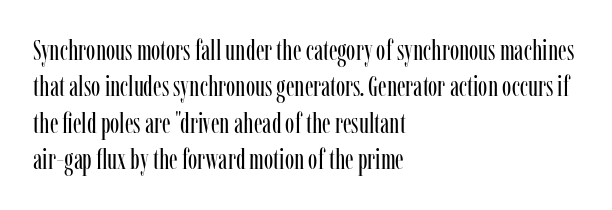
The image shows 28 px regular-weight, condensed serif type, upright; set left-aligned, normal line spacing (1.3x), normal letter spacing, not underlined; low stroke contrast and a medium x-height.
